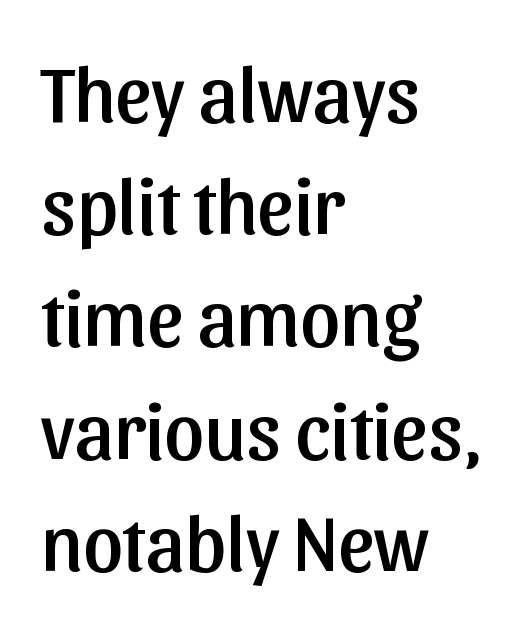
{"serif": "no", "italic": "no", "width": "normal", "stroke_contrast": "low", "x_height": "medium", "monospaced": "no", "underline": "no", "align": "left", "line_spacing": "normal", "line_spacing_ratio": 1.42, "letter_spacing": "normal", "letter_spacing_em": 0.0, "glyph_px": 79}
